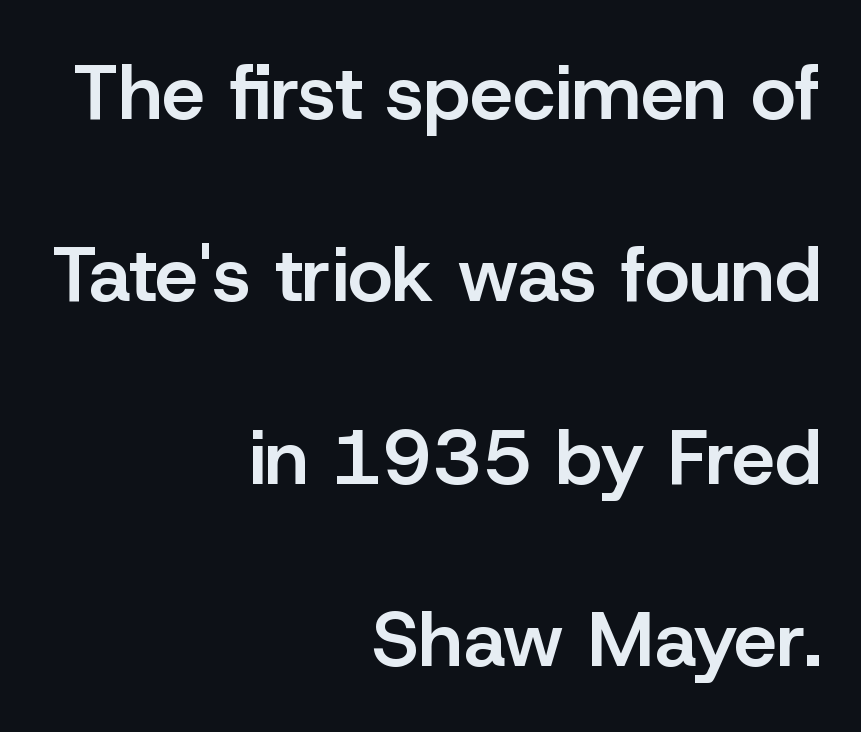
{"serif": "no", "italic": "no", "bold": "semi", "weight": "semibold", "width": "normal", "stroke_contrast": "low", "x_height": "medium", "monospaced": "no", "underline": "no", "align": "right", "line_spacing": "loose", "line_spacing_ratio": 2.37, "letter_spacing": "normal", "letter_spacing_em": 0.0, "glyph_px": 77}
